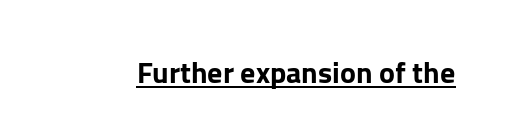
Q: Is the text italic (slanted)? A: No, it is upright.
Q: Is the typeface a serif or a sans-serif typeface? A: Sans-serif.
Q: Is the text underlined? A: Yes.
Q: Is the spacing between letters normal or unusually wide? A: Normal.
Q: Width (condensed, normal, or wide)? A: Normal.
Q: Stroke contrast? A: Low.
Q: x-height? A: Medium.
Q: Monospaced? A: No.
